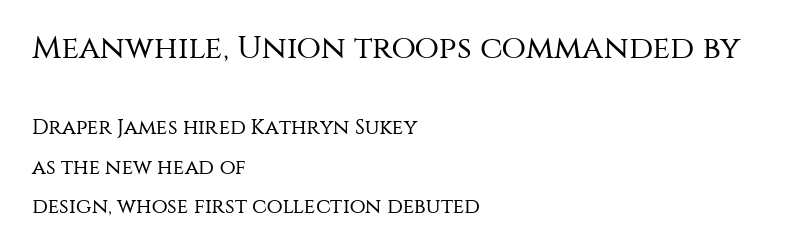
The image shows 32 px regular-weight sans-serif type, upright; set left-aligned, line spacing 1.87x, normal letter spacing, not underlined; the first (top) block is 1.52x larger; medium stroke contrast and a large x-height.
